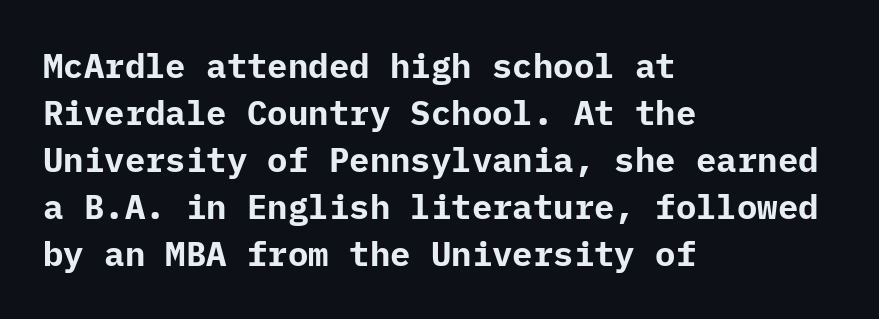
{"serif": "no", "italic": "no", "bold": "yes", "weight": "bold", "width": "normal", "stroke_contrast": "low", "x_height": "medium", "underline": "no", "align": "left", "line_spacing": "normal", "line_spacing_ratio": 1.38, "letter_spacing": "normal", "letter_spacing_em": 0.0, "glyph_px": 34}
